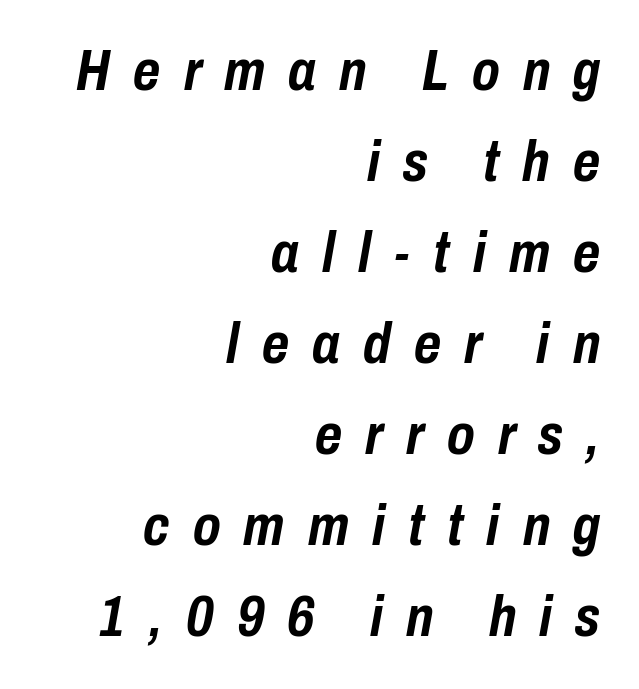
The image shows 58 px semibold, condensed type, italic (leaning right); set right-aligned, normal line spacing (1.57x), unusually wide letter spacing (+0.4 em), not underlined; low stroke contrast and a medium x-height.
